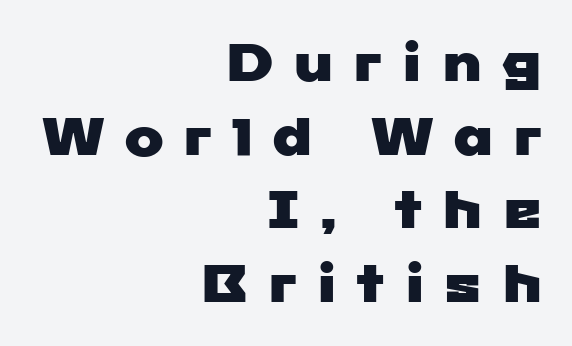
The image shows 53 px wide sans-serif type; set right-aligned, normal line spacing (1.39x), unusually wide letter spacing (+0.34 em), not underlined; low stroke contrast and a medium x-height.
